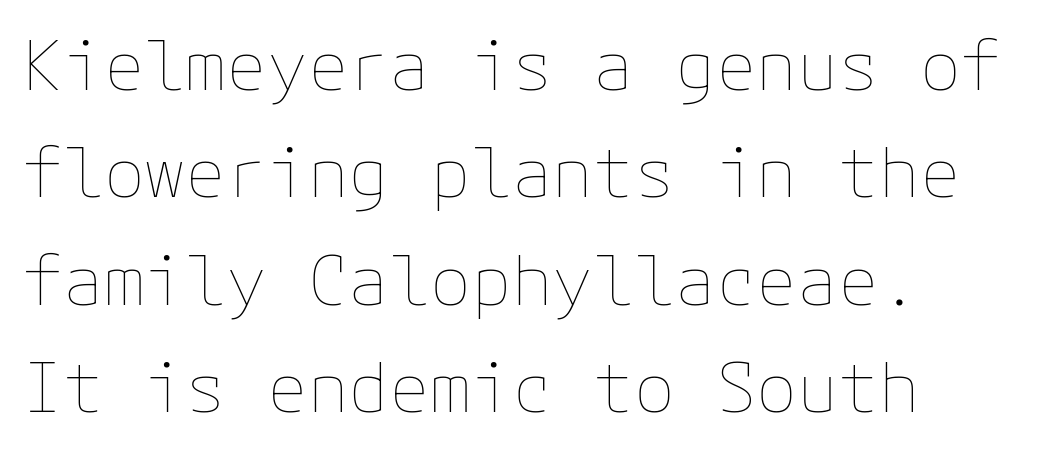
The image shows 68 px thin type, upright; set normal line spacing (1.58x), normal letter spacing, not underlined; low stroke contrast and a medium x-height.
